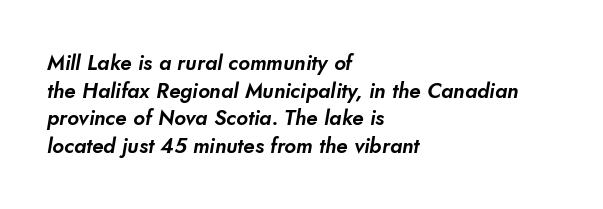
Any mark beneath the type? The region is blank. Does the copy run flush right? No — it runs flush left. Vertically, the passage feels balanced, rows spaced as you'd expect. Does extra space separate the letters? No, they use regular spacing.
